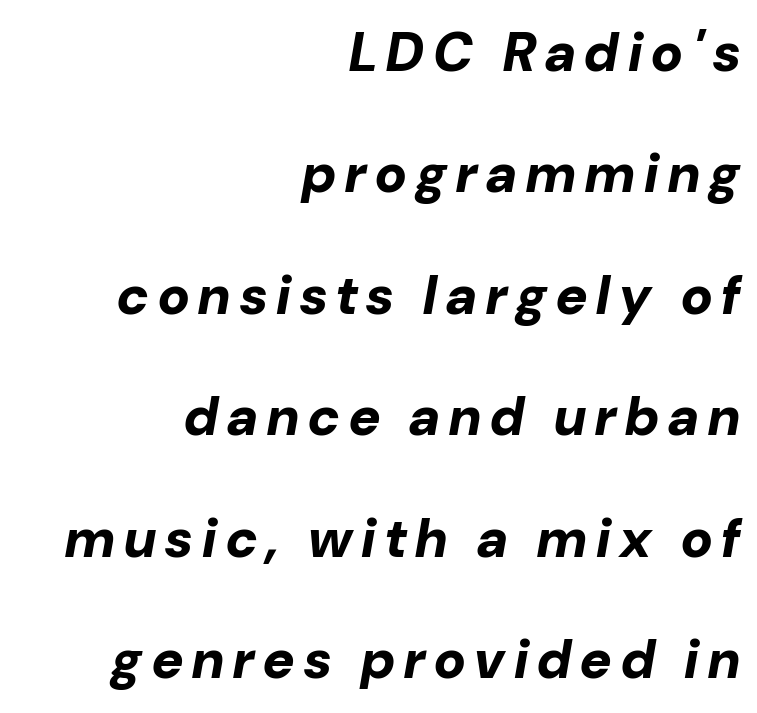
The image shows 54 px bold type, italic (leaning right); set right-aligned, loose line spacing (2.25x), not underlined; low stroke contrast and a medium x-height.
